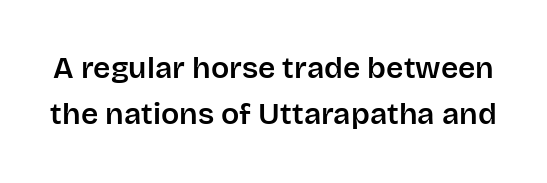
Bare-footed words on every line. Short note: letters normally spaced. These lines were composed using upright roman letters. Whoever set this chose a conventional vertical rhythm. Regarding serifs, this sample does without them. Spacing verdict: proportional, widths tailored to each character.
